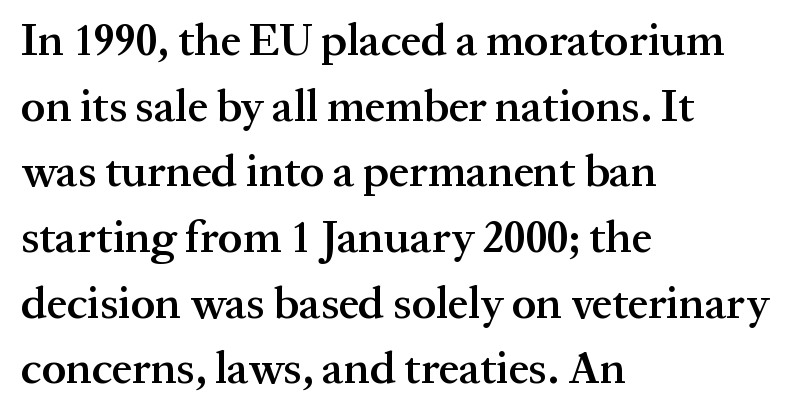
The image shows 45 px semibold serif type, upright; set left-aligned, normal line spacing (1.46x), normal letter spacing, not underlined; medium stroke contrast and a medium x-height.
